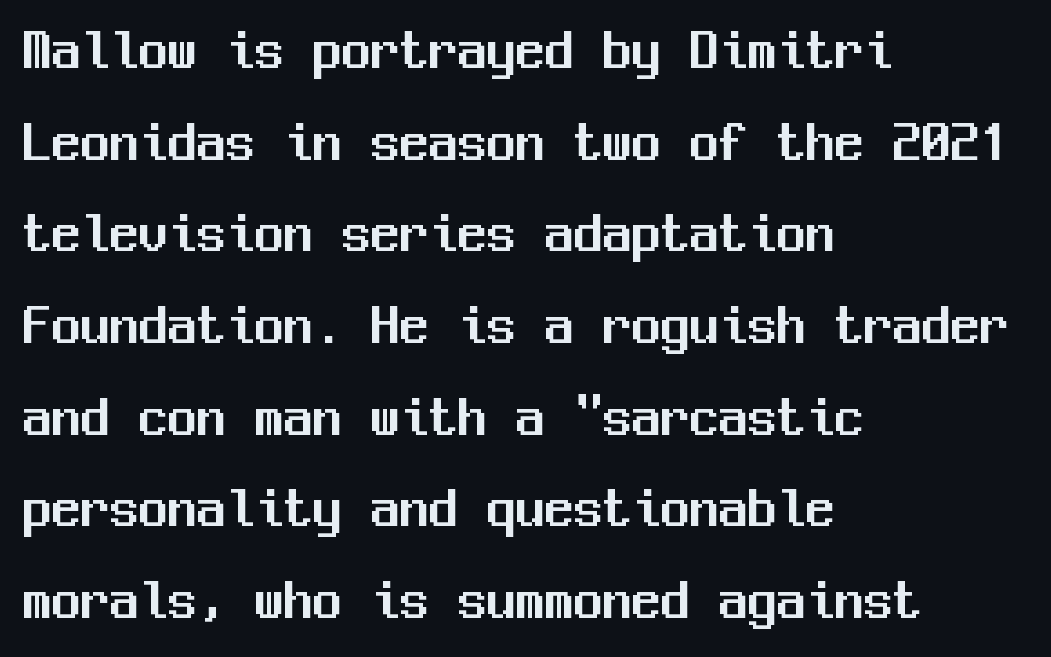
What stands out about the letter spacing? Nothing — it is the standard amount. Every row of glyphs begins at an identical x-position on the left. The space between consecutive lines is moderate. Glance below the letters and you will spot only blank space. The letters carry no serifs — their stems end cleanly without finishing strokes.
